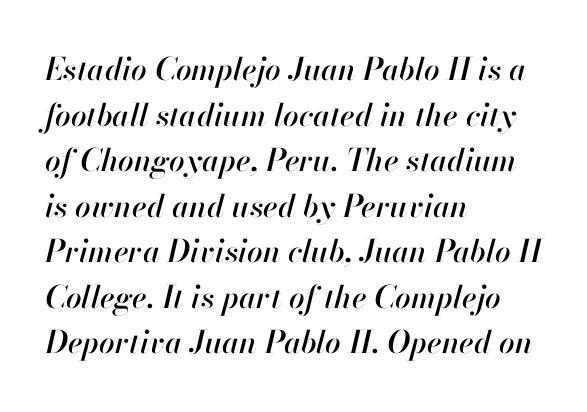
Looking at the ascenders, they clearly lean. The words here are not underlined. Summary of vertical rhythm: regular, with standard interline spacing. A typesetter would call this proportional, since set widths differ per character. Which margin do the lines hug? The left one — the right edge is uneven.
